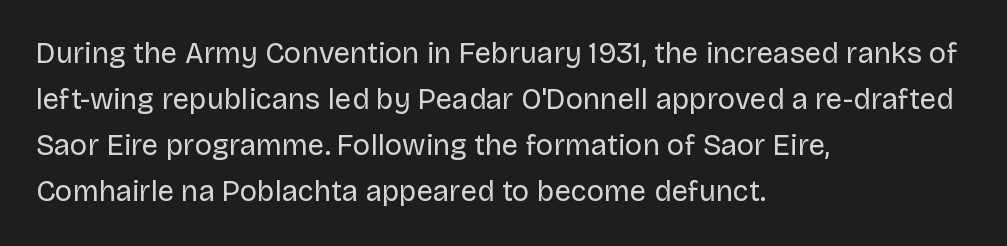
Q: Is the text bold? A: No.
Q: Is the text italic (slanted)? A: No, it is upright.
Q: Is the typeface a serif or a sans-serif typeface? A: Sans-serif.
Q: Is the text underlined? A: No.
Q: How is the paragraph aligned? A: Left-aligned.
Q: Is the spacing between letters normal or unusually wide? A: Normal.
Q: Is the spacing between lines tight, normal or loose? A: Normal.
Q: Width (condensed, normal, or wide)? A: Normal.
Q: Stroke contrast? A: Low.
Q: x-height? A: Large.
Q: Monospaced? A: No.
